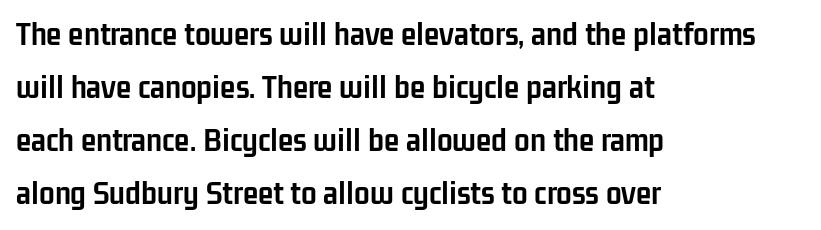
The image shows 35 px semibold, condensed sans-serif type, upright; set left-aligned, normal line spacing (1.51x), normal letter spacing, not underlined; low stroke contrast and a medium x-height.
